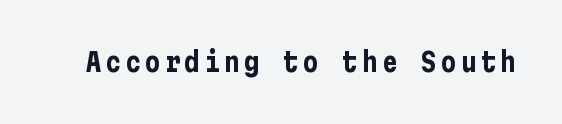
{"italic": "no", "bold": "yes", "underline": "no", "glyph_px": 26}
